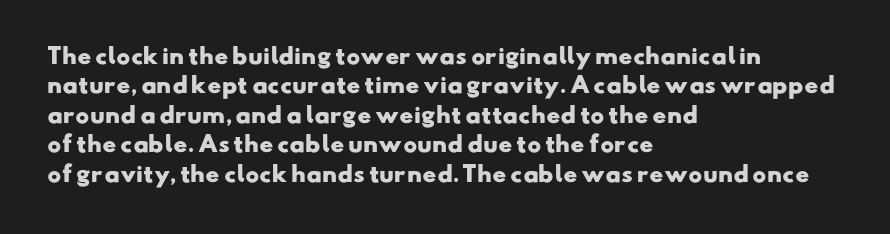
Q: Is the text bold? A: Yes.
Q: Is the text underlined? A: No.
Q: How is the paragraph aligned? A: Left-aligned.
Q: Is the spacing between letters normal or unusually wide? A: Normal.
Q: Is the spacing between lines tight, normal or loose? A: Normal.
